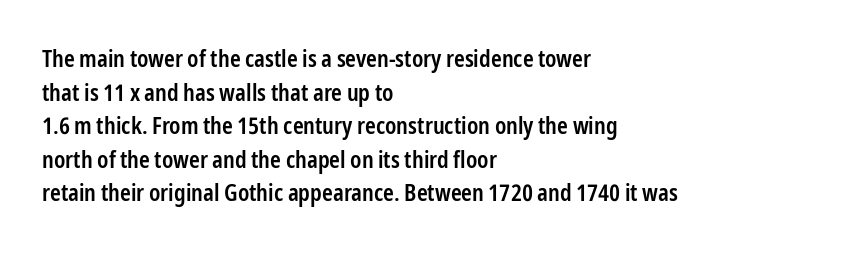
Q: Is the text bold? A: Semi-bold.
Q: Is the text italic (slanted)? A: No, it is upright.
Q: Is the text underlined? A: No.
Q: How is the paragraph aligned? A: Left-aligned.
Q: Is the spacing between letters normal or unusually wide? A: Normal.
Q: Is the spacing between lines tight, normal or loose? A: Normal.
